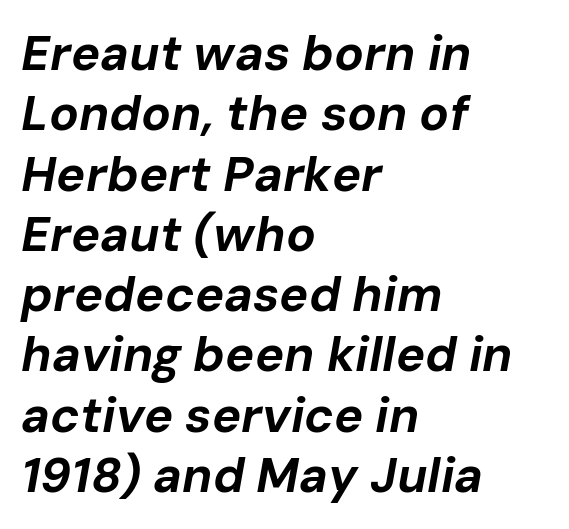
The image shows 49 px bold type, italic (leaning right); set left-aligned, line spacing 1.23x, normal letter spacing, not underlined; low stroke contrast and a medium x-height.
